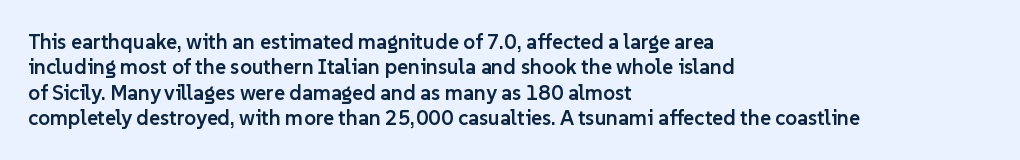
The image shows 21 px text type, upright; set left-aligned, line spacing 1.21x, normal letter spacing, not underlined.
